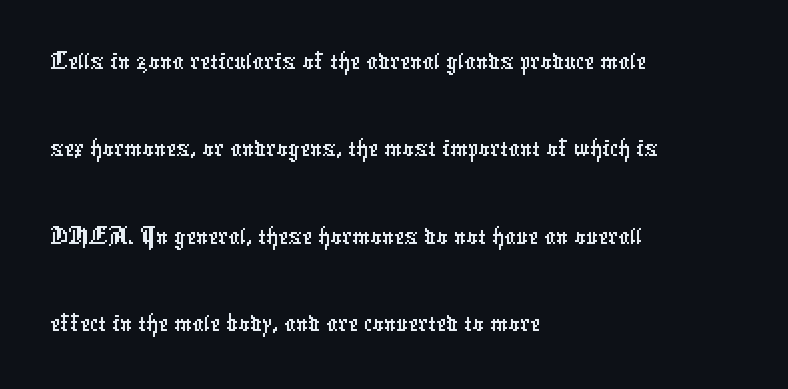
The image shows 56 px condensed sans-serif type; set left-aligned, normal line spacing (1.56x), normal letter spacing, not underlined; low stroke contrast and a medium x-height.
